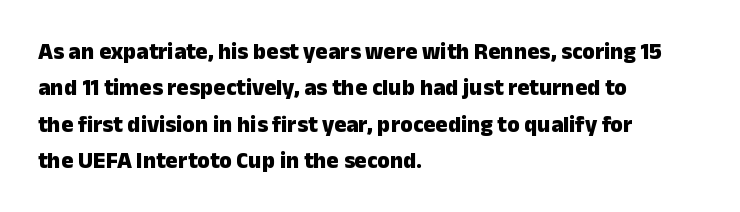
{"italic": "no", "bold": "yes", "underline": "no", "align": "left", "line_spacing": "normal", "line_spacing_ratio": 1.58, "letter_spacing": "normal", "letter_spacing_em": 0.0, "glyph_px": 23}
